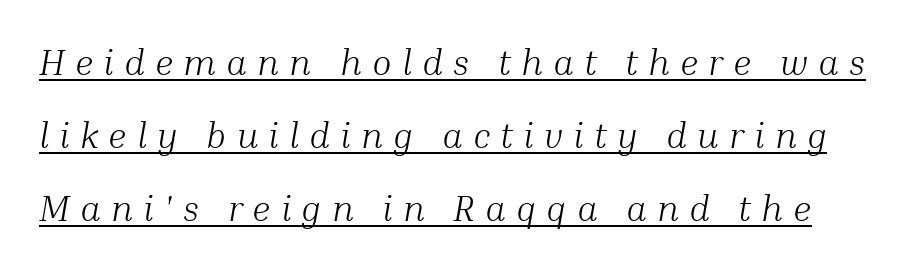
{"serif": "yes", "italic": "yes", "lean": "right", "slant_degrees": 10, "bold": "no", "weight": "light", "width": "normal", "stroke_contrast": "medium", "x_height": "medium", "monospaced": "no", "underline": "yes", "line_spacing": "loose", "line_spacing_ratio": 2.03, "letter_spacing": "wide", "letter_spacing_em": 0.28, "glyph_px": 36}
